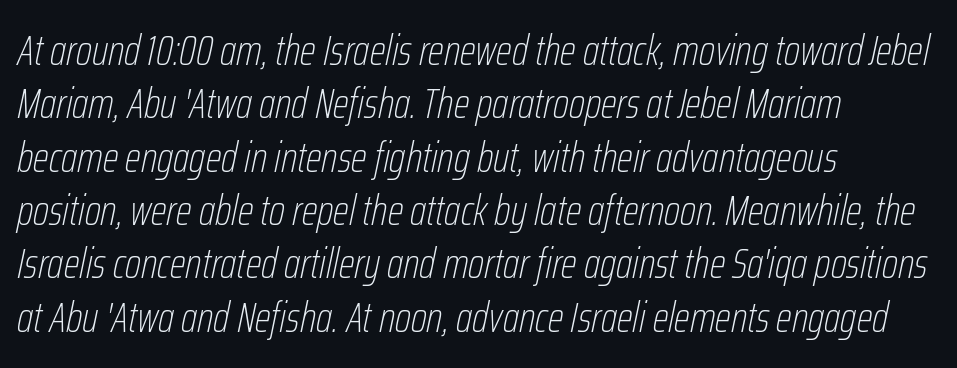
The image shows 42 px thin, condensed type, italic (leaning right); set left-aligned, normal line spacing (1.27x), normal letter spacing, not underlined; low stroke contrast and a medium x-height.
